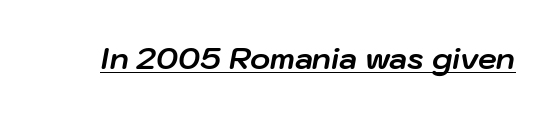
Is the letter spacing exaggerated? No — it looks like the ordinary default. This sample has the flowing, uneven cadence of proportional lettering. Summary of weight: heavy, a full bold. Caption: lettering with a line underneath. Quick note: italic.
